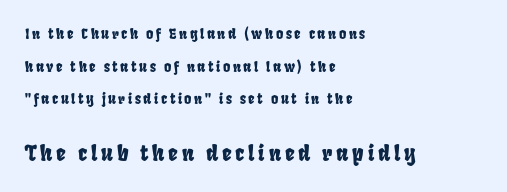
The image shows 21 px text type; set left-aligned, loose line spacing (2.33x), not underlined; the second (bottom) block is 1.5x larger.
